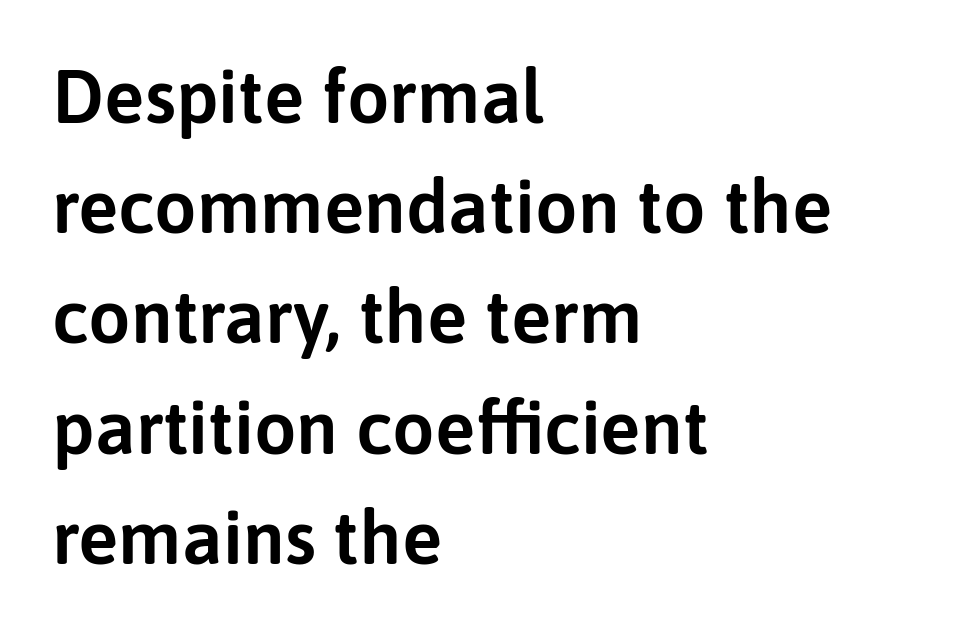
{"serif": "no", "italic": "no", "width": "normal", "stroke_contrast": "low", "x_height": "medium", "monospaced": "no", "underline": "no", "align": "left", "line_spacing": "normal", "line_spacing_ratio": 1.47, "letter_spacing": "normal", "letter_spacing_em": 0.0, "glyph_px": 75}
